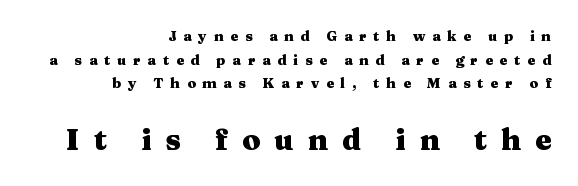
Q: Is the text bold? A: Yes.
Q: Is the text italic (slanted)? A: No, it is upright.
Q: Is the typeface a serif or a sans-serif typeface? A: Serif.
Q: Is the text underlined? A: No.
Q: How is the paragraph aligned? A: Right-aligned.
Q: Is the spacing between letters normal or unusually wide? A: Unusually wide.
Q: Is the spacing between lines tight, normal or loose? A: Normal.
Q: Which block of text is set in a larger size, the first (top) or the second (bottom)? A: The second (bottom) one.
Q: Width (condensed, normal, or wide)? A: Wide.
Q: Stroke contrast? A: Medium.
Q: x-height? A: Medium.
Q: Monospaced? A: No.
